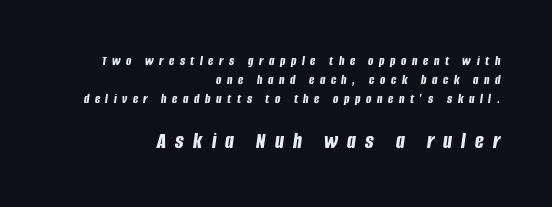
Q: Is the text bold? A: Yes.
Q: Is the text italic (slanted)? A: Yes, it leans right by about 8 degrees.
Q: Is the text underlined? A: No.
Q: How is the paragraph aligned? A: Right-aligned.
Q: Is the spacing between letters normal or unusually wide? A: Unusually wide.
Q: Is the spacing between lines tight, normal or loose? A: Normal.
Q: Which block of text is set in a larger size, the first (top) or the second (bottom)? A: The second (bottom) one.
